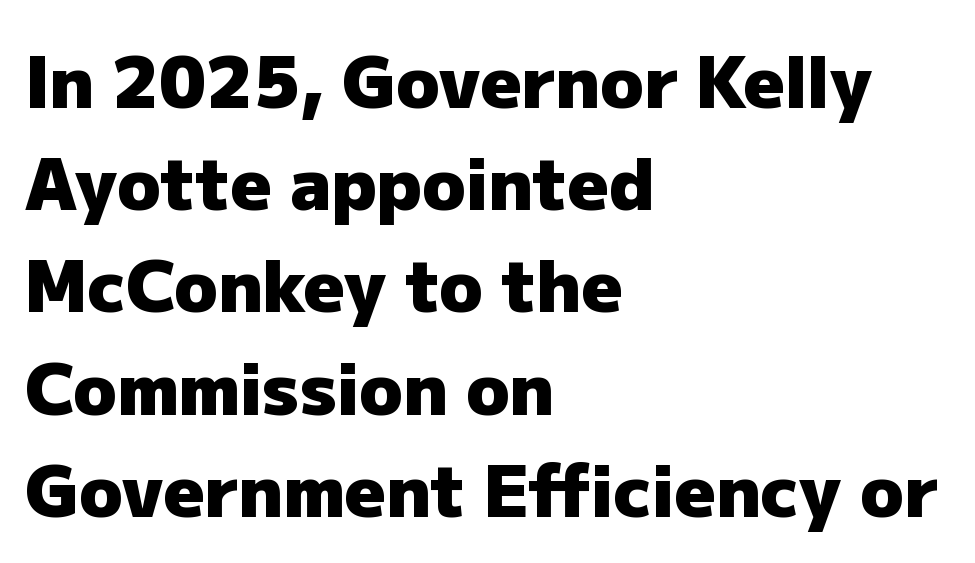
{"serif": "no", "italic": "no", "bold": "yes", "weight": "heavy", "width": "normal", "stroke_contrast": "low", "x_height": "medium", "monospaced": "no", "underline": "no", "align": "left", "line_spacing": "normal", "line_spacing_ratio": 1.44, "letter_spacing": "normal", "letter_spacing_em": 0.0, "glyph_px": 71}
